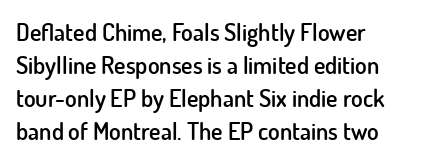
The image shows 24 px text type, upright; set left-aligned, normal line spacing (1.38x), normal letter spacing, not underlined.
